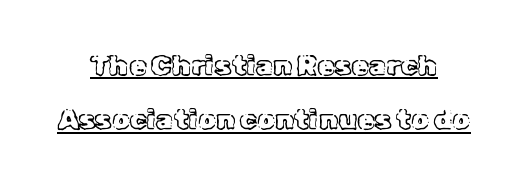
Q: Is the text italic (slanted)? A: No, it is upright.
Q: Is the text underlined? A: Yes.
Q: Is the spacing between letters normal or unusually wide? A: Normal.
Q: Is the spacing between lines tight, normal or loose? A: Loose.
Q: Width (condensed, normal, or wide)? A: Normal.
Q: x-height? A: Medium.
Q: Monospaced? A: No.
